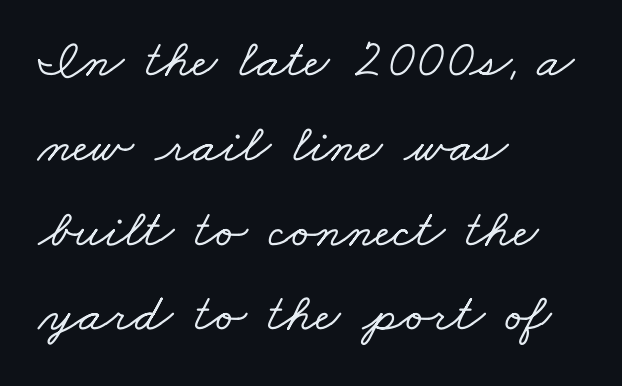
Q: Is the typeface a serif or a sans-serif typeface? A: Serif.
Q: Is the text underlined? A: No.
Q: How is the paragraph aligned? A: Left-aligned.
Q: Is the spacing between letters normal or unusually wide? A: Normal.
Q: Is the spacing between lines tight, normal or loose? A: Normal.
Q: Width (condensed, normal, or wide)? A: Wide.
Q: Stroke contrast? A: Low.
Q: x-height? A: Small.
Q: Monospaced? A: No.
